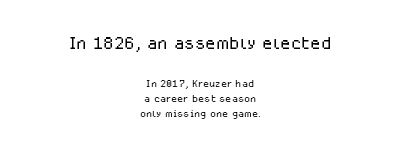
Q: Is the text bold? A: No.
Q: Is the text italic (slanted)? A: No, it is upright.
Q: Is the text underlined? A: No.
Q: How is the paragraph aligned? A: Centered.
Q: Is the spacing between letters normal or unusually wide? A: Normal.
Q: Is the spacing between lines tight, normal or loose? A: Tight.
Q: Which block of text is set in a larger size, the first (top) or the second (bottom)? A: The first (top) one.
